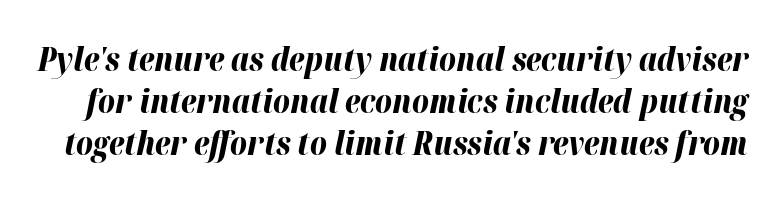
The tracking reads as untouched default to a designer's eye. Is the type bold? Yes — the strokes are clearly thick and heavy. Honestly, there is no underline to notice here at all. Whoever set this chose a conventional vertical rhythm. Think of a printed novel: that variable character pitch is what you see here.
